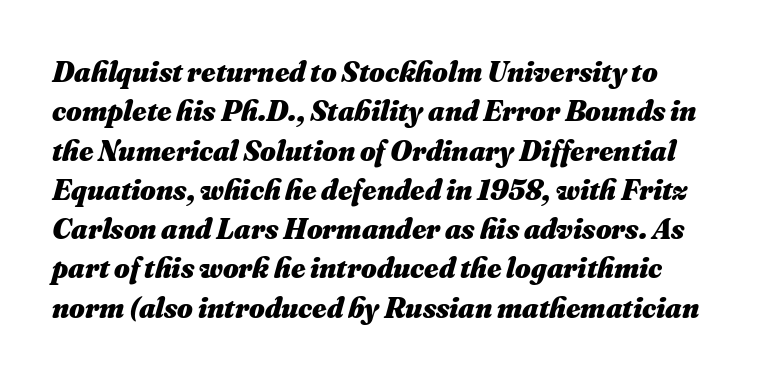
{"italic": "yes", "lean": "right", "slant_degrees": 16, "bold": "yes", "weight": "heavy", "width": "normal", "stroke_contrast": "medium", "x_height": "small", "monospaced": "no", "underline": "no", "line_spacing": "normal", "line_spacing_ratio": 1.31, "letter_spacing": "normal", "letter_spacing_em": 0.0, "glyph_px": 30}
